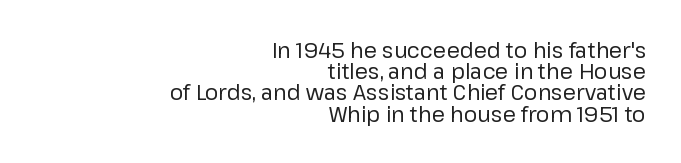
{"italic": "no", "bold": "no", "underline": "no", "align": "right", "line_spacing": "tight", "line_spacing_ratio": 1.01, "letter_spacing": "normal", "letter_spacing_em": 0.0, "glyph_px": 21}
